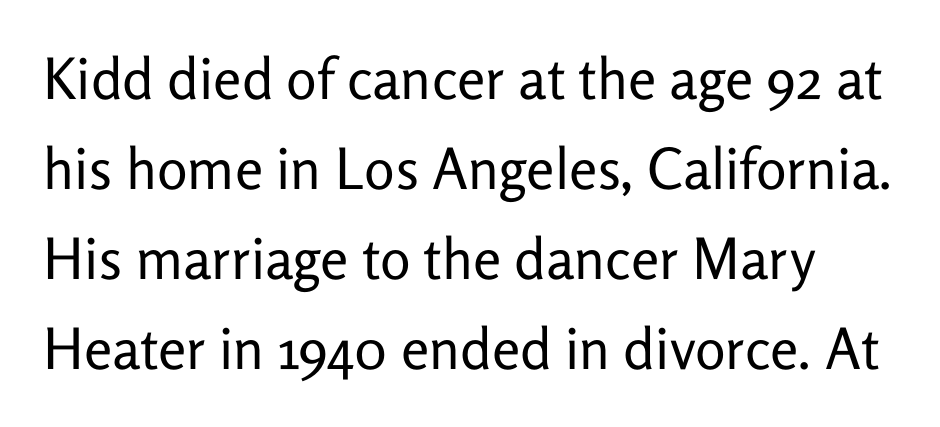
A bare baseline throughout the passage. In terms of letterform style, serifs are entirely absent. No letter is thick-stroked: the sample isn't bold. Is there any slant? The stems are plumb. A typesetter would call this zero additional tracking. Looks like regular typesetting: each glyph gets only the width it needs.
